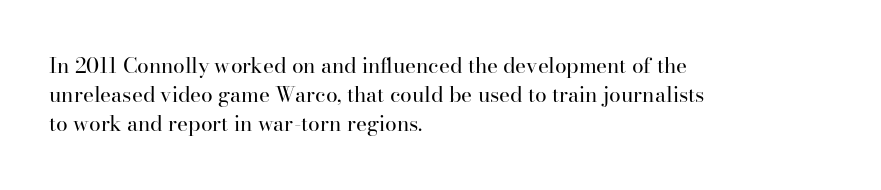
Q: Is the text bold? A: No.
Q: Is the text italic (slanted)? A: No, it is upright.
Q: Is the text underlined? A: No.
Q: How is the paragraph aligned? A: Left-aligned.
Q: Is the spacing between letters normal or unusually wide? A: Normal.
Q: Is the spacing between lines tight, normal or loose? A: Normal.
